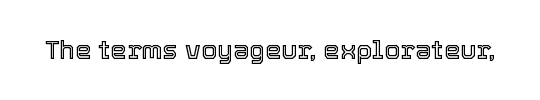
The image shows 26 px text type, upright; set normal letter spacing, not underlined.
